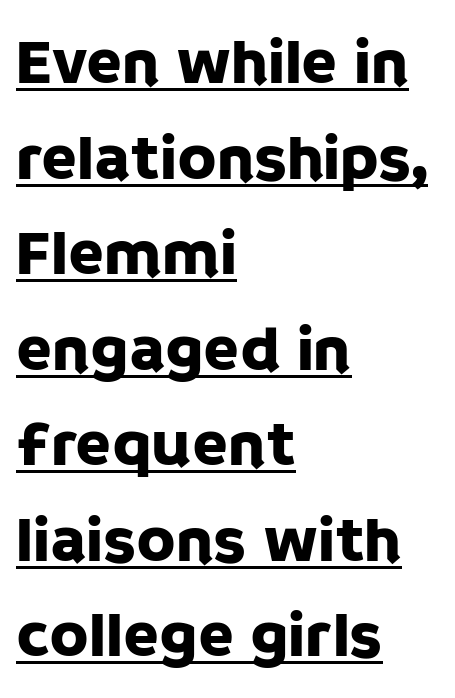
{"serif": "no", "italic": "no", "width": "normal", "stroke_contrast": "low", "x_height": "large", "monospaced": "no", "underline": "yes", "align": "left", "line_spacing": "normal", "line_spacing_ratio": 1.47, "letter_spacing": "normal", "letter_spacing_em": 0.0, "glyph_px": 65}
